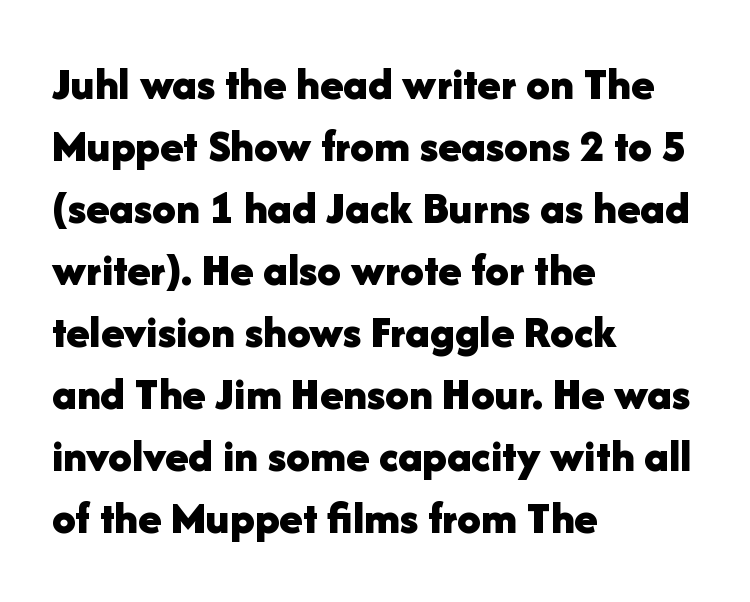
Q: Is the text bold? A: Yes.
Q: Is the text italic (slanted)? A: No, it is upright.
Q: Is the typeface a serif or a sans-serif typeface? A: Sans-serif.
Q: Is the text underlined? A: No.
Q: How is the paragraph aligned? A: Left-aligned.
Q: Is the spacing between letters normal or unusually wide? A: Normal.
Q: Is the spacing between lines tight, normal or loose? A: Normal.
Q: Width (condensed, normal, or wide)? A: Normal.
Q: Stroke contrast? A: Low.
Q: x-height? A: Medium.
Q: Monospaced? A: No.
